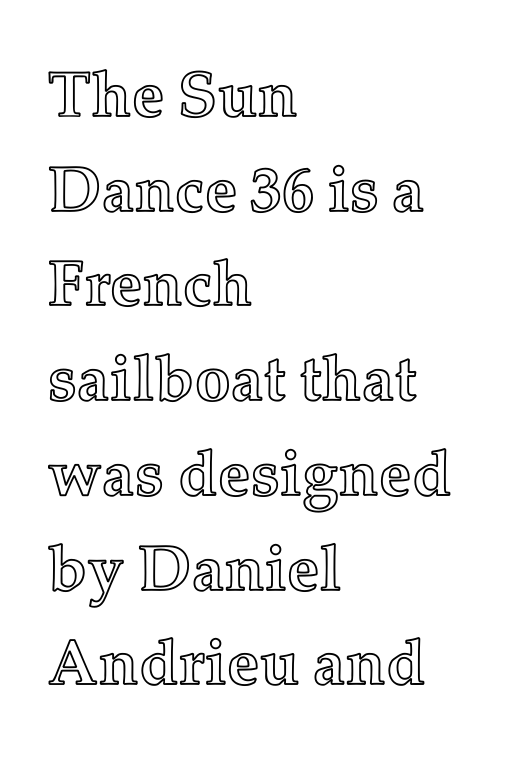
{"italic": "no", "width": "normal", "x_height": "medium", "monospaced": "no", "underline": "no", "align": "left", "line_spacing": "normal", "line_spacing_ratio": 1.48, "letter_spacing": "normal", "letter_spacing_em": 0.0, "glyph_px": 64}
